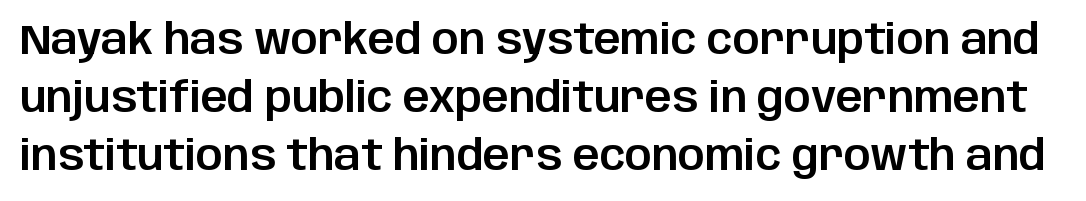
The image shows 42 px sans-serif type, upright; set normal line spacing (1.38x), normal letter spacing, not underlined; low stroke contrast and a large x-height.
